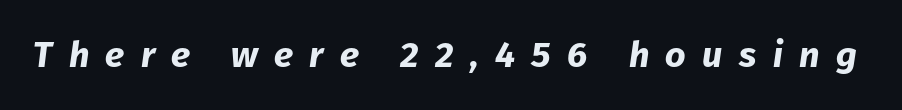
Q: Is the text bold? A: Yes.
Q: Is the text italic (slanted)? A: Yes, it leans right by about 8 degrees.
Q: Is the text underlined? A: No.
Q: Is the spacing between letters normal or unusually wide? A: Unusually wide.
Q: Width (condensed, normal, or wide)? A: Normal.
Q: Stroke contrast? A: Low.
Q: x-height? A: Medium.
Q: Monospaced? A: No.
